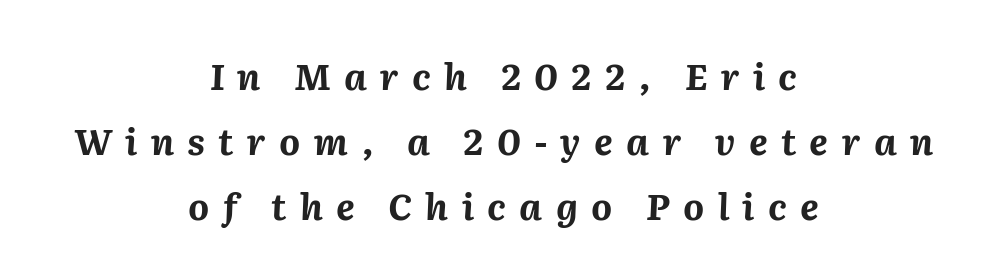
The image shows 36 px bold type, italic (leaning right); set centered, line spacing 1.81x, unusually wide letter spacing (+0.37 em), not underlined; medium stroke contrast and a medium x-height.
